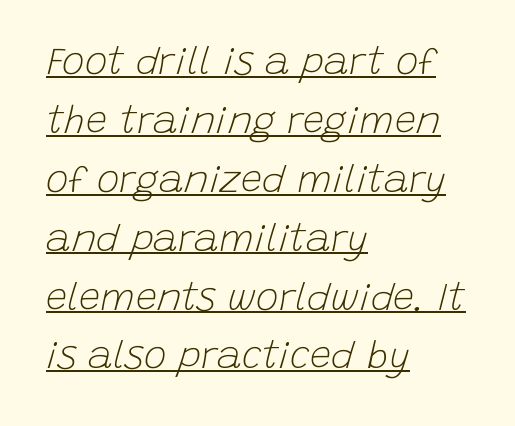
{"italic": "yes", "lean": "right", "slant_degrees": 15, "bold": "no", "weight": "light", "width": "normal", "stroke_contrast": "low", "x_height": "large", "monospaced": "no", "underline": "yes", "align": "left", "line_spacing": "normal", "line_spacing_ratio": 1.55, "letter_spacing": "normal", "letter_spacing_em": 0.0, "glyph_px": 38}
